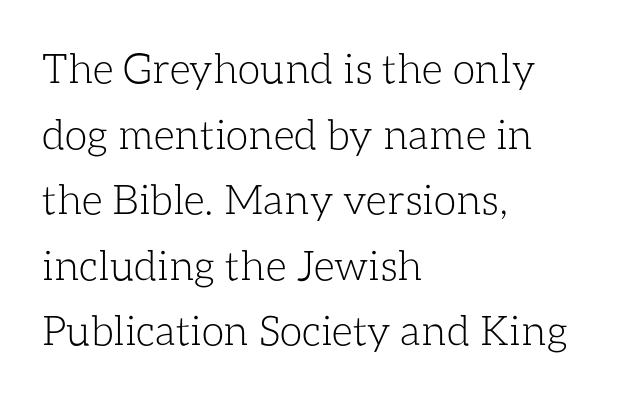
The image shows 41 px light type, upright; set left-aligned, normal line spacing (1.6x), normal letter spacing, not underlined; low stroke contrast and a medium x-height.
